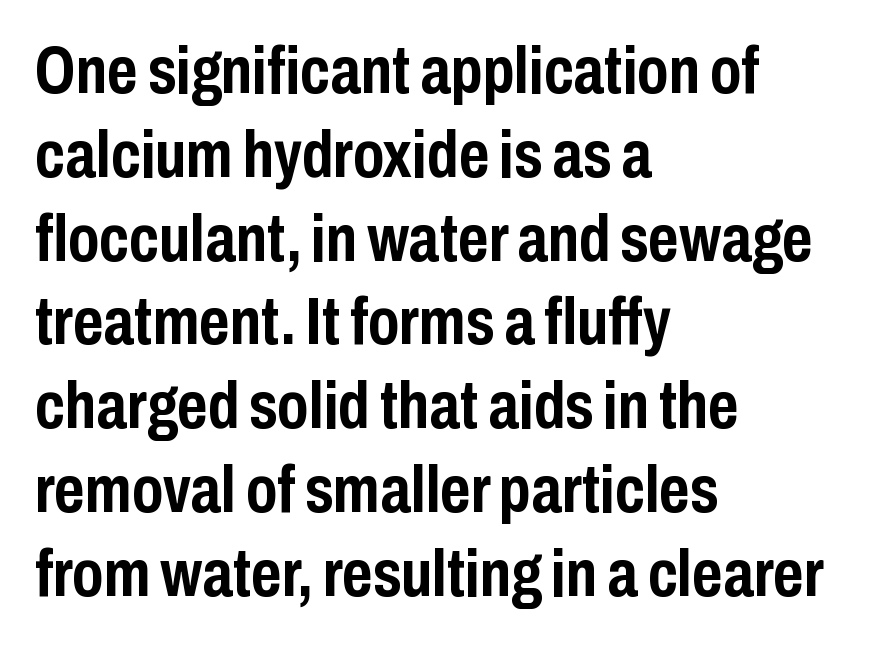
Underlining? Definitely not there. Left-aligned paragraph, ragged on the right. The designer went with a sans here, leaving each stem footless. Do the letters lean? They stand straight.
